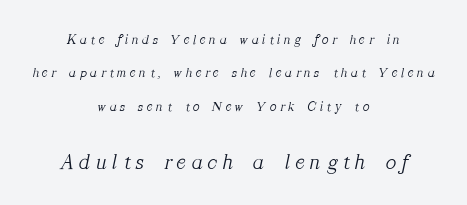
{"italic": "yes", "lean": "right", "slant_degrees": 12, "bold": "no", "underline": "no", "align": "center", "line_spacing": "loose", "line_spacing_ratio": 2.38, "letter_spacing": "wide", "letter_spacing_em": 0.26, "larger_block": "second", "size_ratio": 1.57, "glyph_px": 22}
